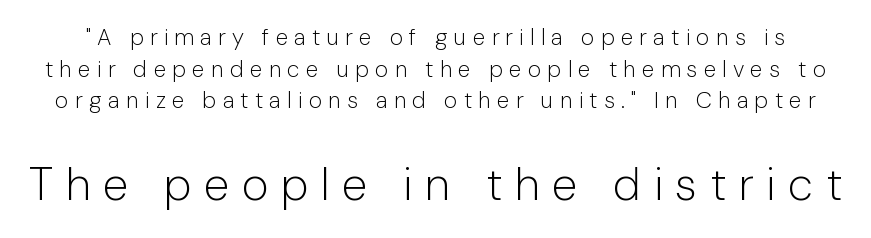
The image shows 46 px light sans-serif type, upright; set normal line spacing (1.38x), unusually wide letter spacing (+0.27 em), not underlined; the second (bottom) block is 2.0x larger; low stroke contrast and a medium x-height.
